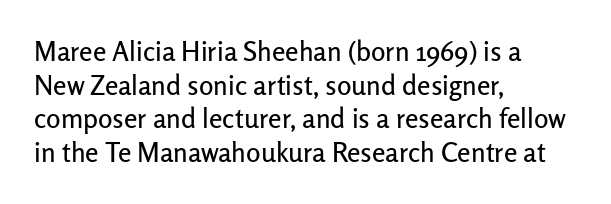
This is the regular roman posture of the typeface. Does extra space separate the letters? No, they use regular spacing. One-word summary of the alignment: left. How would I describe the line gaps? Plain and ordinary.
